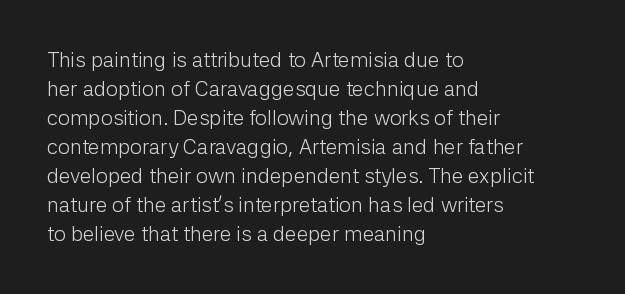
The image shows 21 px text type, upright; set left-aligned, normal line spacing (1.38x), normal letter spacing, not underlined.
